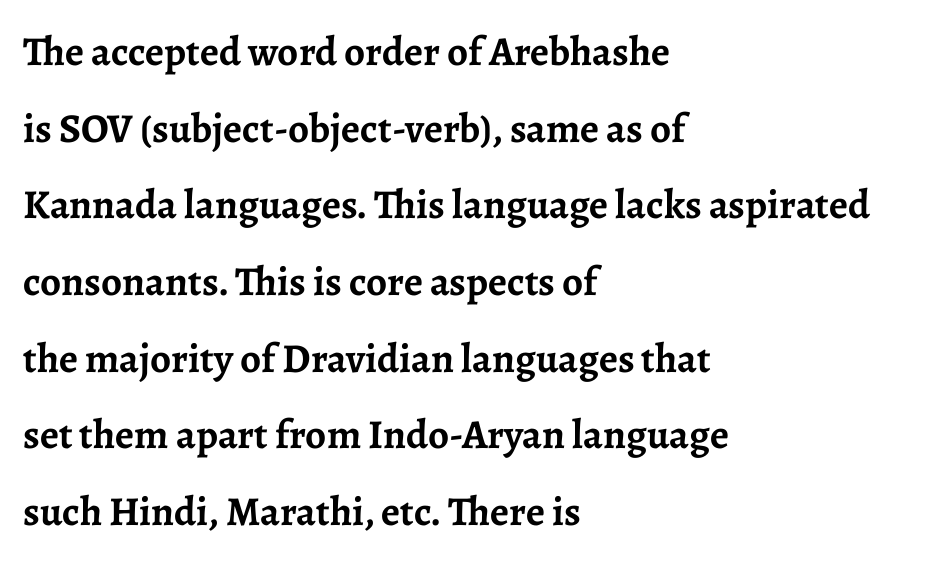
The image shows 41 px semibold serif type, upright; set left-aligned, line spacing 1.87x, normal letter spacing, not underlined; low stroke contrast and a medium x-height.
